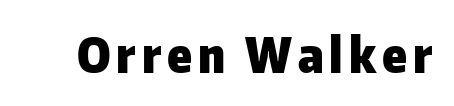
The image shows 49 px heavy sans-serif type, upright; set not underlined; low stroke contrast and a medium x-height.
